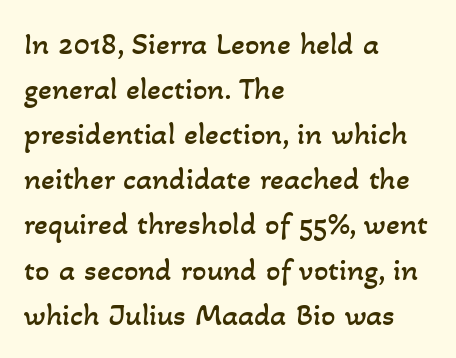
{"bold": "no", "weight": "regular", "width": "normal", "stroke_contrast": "low", "x_height": "small", "monospaced": "no", "underline": "no", "align": "left", "line_spacing": "normal", "line_spacing_ratio": 1.41, "letter_spacing": "normal", "letter_spacing_em": 0.0, "glyph_px": 32}
